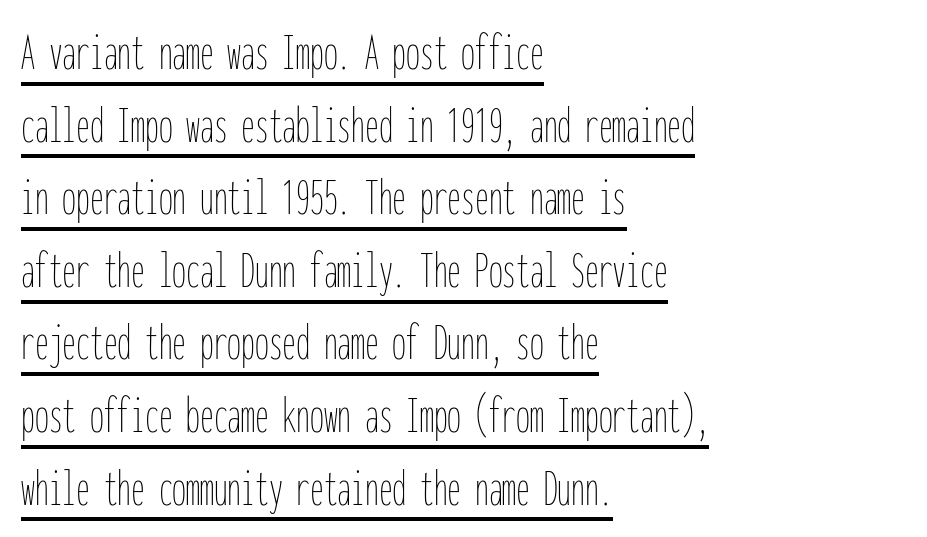
The image shows 55 px thin, condensed type, upright, monospaced; set left-aligned, normal line spacing (1.32x), normal letter spacing, underlined; low stroke contrast and a medium x-height.
